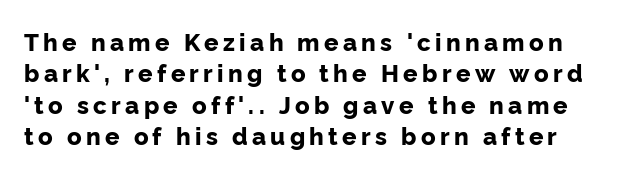
{"italic": "no", "bold": "yes", "underline": "no", "line_spacing": "normal", "line_spacing_ratio": 1.31, "glyph_px": 24}
